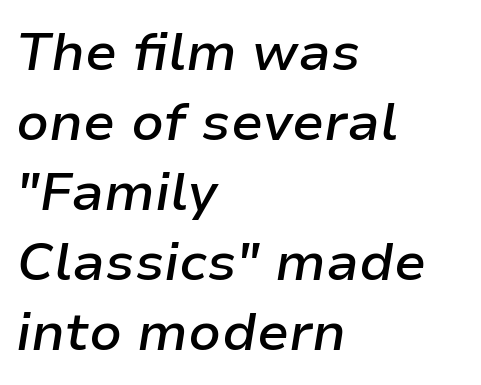
The image shows 53 px semibold type, italic (leaning right); set left-aligned, normal line spacing (1.32x), normal letter spacing, not underlined; low stroke contrast and a medium x-height.
